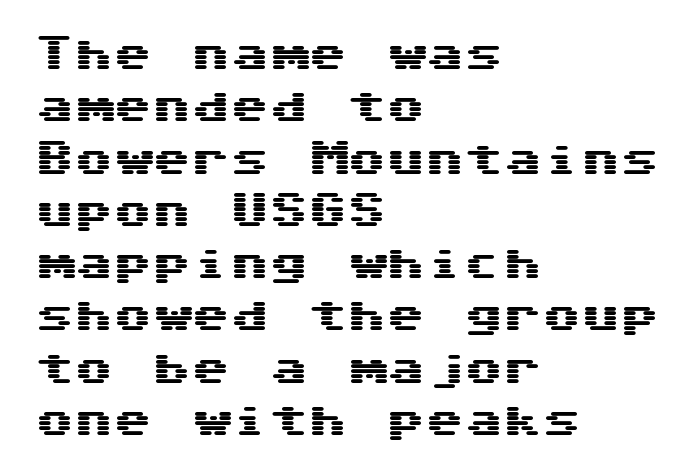
The image shows 39 px wide sans-serif type, upright, monospaced; set left-aligned, normal line spacing (1.34x), normal letter spacing, not underlined; medium stroke contrast and a medium x-height.
